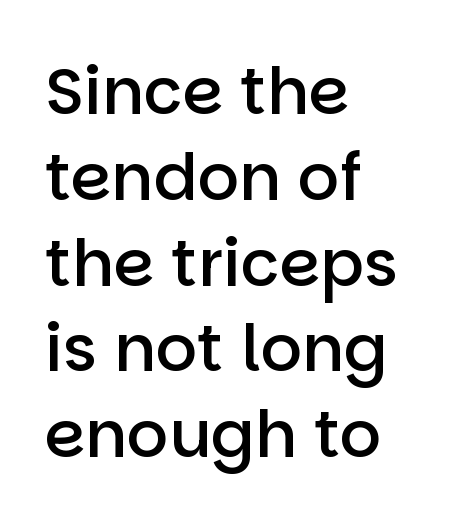
Stems and bowls a touch heavier than normal — semibold. Varying glyph widths throughout — classic text-font behaviour. Unlike italic type, these characters show no tilt at all. Stroke terminals: plain, sans-serif. These lines keep a tight, regular rhythm from letter to letter. If you measured baseline to baseline, you'd find a middling distance.
